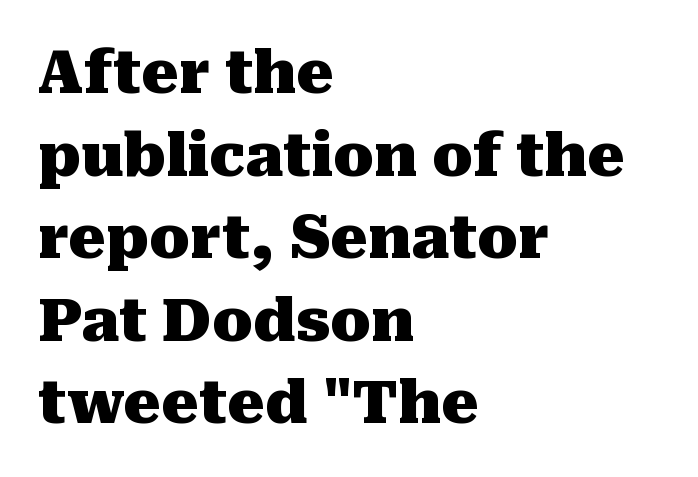
{"serif": "yes", "italic": "no", "bold": "yes", "weight": "heavy", "width": "normal", "stroke_contrast": "medium", "x_height": "medium", "monospaced": "no", "underline": "no", "align": "left", "line_spacing": "normal", "line_spacing_ratio": 1.4, "letter_spacing": "normal", "letter_spacing_em": 0.0, "glyph_px": 59}
